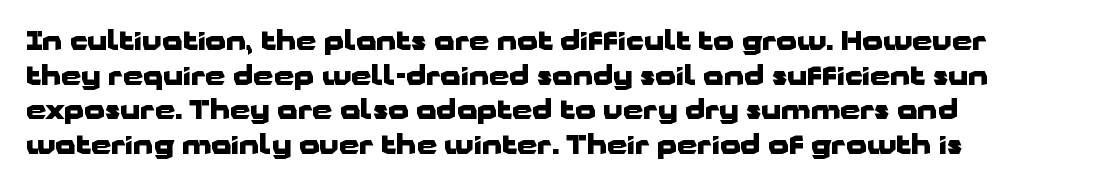
{"italic": "no", "bold": "yes", "underline": "no", "align": "left", "line_spacing": "normal", "line_spacing_ratio": 1.33, "letter_spacing": "normal", "letter_spacing_em": 0.0, "glyph_px": 26}
